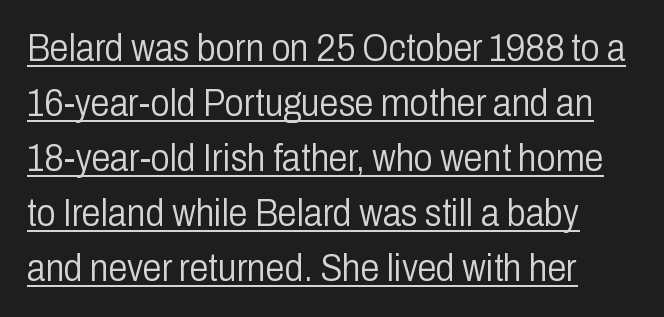
Q: Is the text bold? A: No.
Q: Is the text italic (slanted)? A: No, it is upright.
Q: Is the typeface a serif or a sans-serif typeface? A: Sans-serif.
Q: Is the text underlined? A: Yes.
Q: Is the spacing between letters normal or unusually wide? A: Normal.
Q: Is the spacing between lines tight, normal or loose? A: Normal.
Q: Width (condensed, normal, or wide)? A: Condensed.
Q: Stroke contrast? A: Low.
Q: x-height? A: Medium.
Q: Monospaced? A: No.
